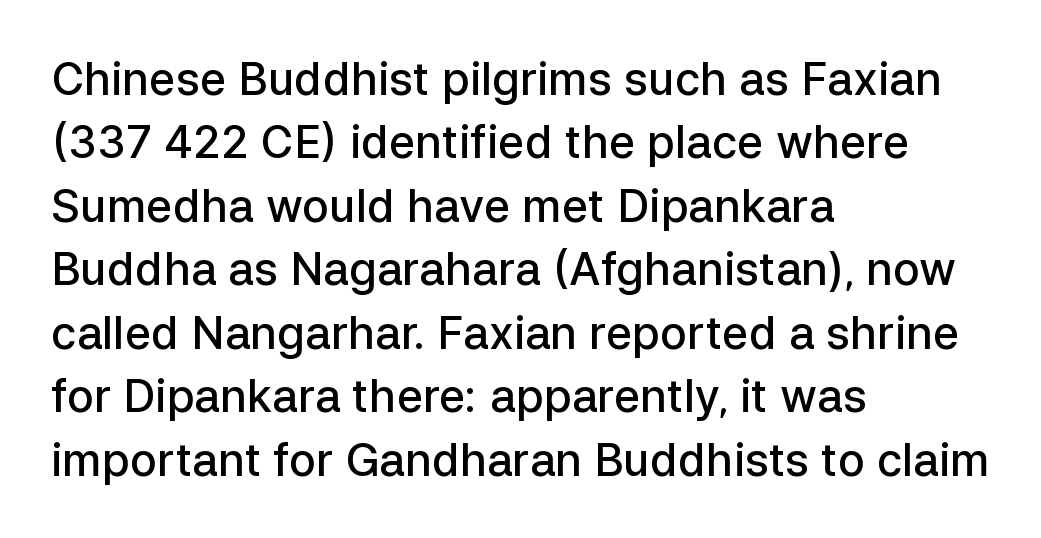
The face used here is proportionally spaced, like ordinary book or web type. The paragraph has a hard left edge and a soft right edge. The type family on display is of the sans-serif kind. Rule under the text: the space is simply empty.
